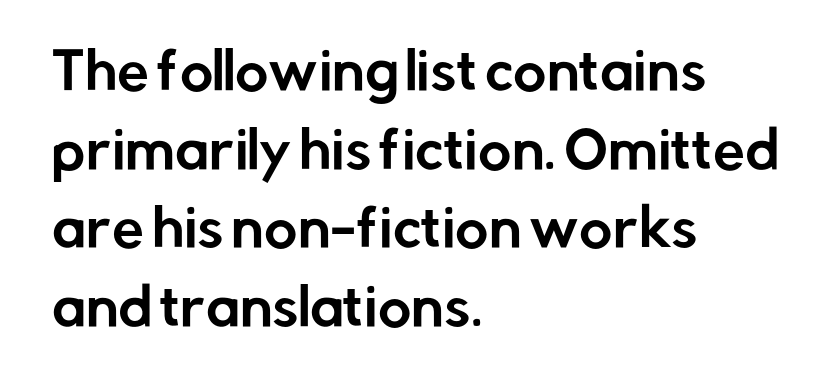
Beneath every word, the page is bare. Is there any slant? The stems are plumb. Look at the tracking — it's just the regular setting, nothing added. These lines are rendered in a variable-pitch font. Note: no serifs on the glyphs.
